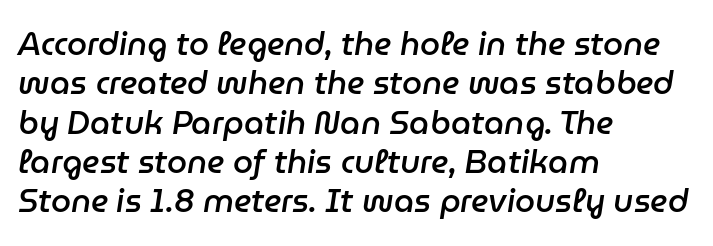
{"italic": "yes", "lean": "right", "slant_degrees": 9, "bold": "semi", "weight": "semibold", "width": "normal", "stroke_contrast": "low", "x_height": "medium", "monospaced": "no", "underline": "no", "align": "left", "line_spacing_ratio": 1.23, "letter_spacing": "normal", "letter_spacing_em": 0.0, "glyph_px": 32}
